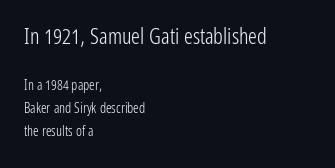
Line spacing here is normal. The typesetting does not lean heavy: it is not bold. Every character sits straight up, as roman type does. A typesetter would call this zero additional tracking. Only glyphs here, with clear space below each row.
